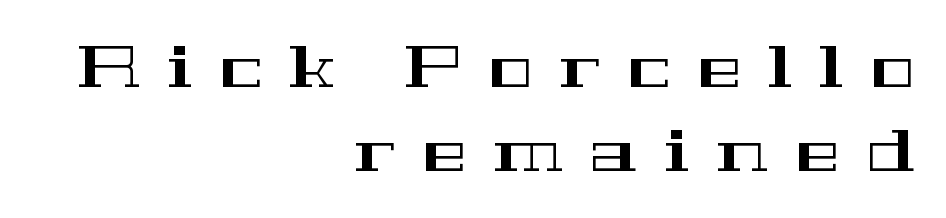
Q: Is the text italic (slanted)? A: No, it is upright.
Q: Is the typeface a serif or a sans-serif typeface? A: Serif.
Q: Is the text underlined? A: No.
Q: How is the paragraph aligned? A: Right-aligned.
Q: Is the spacing between letters normal or unusually wide? A: Unusually wide.
Q: Is the spacing between lines tight, normal or loose? A: Normal.
Q: Width (condensed, normal, or wide)? A: Wide.
Q: Stroke contrast? A: High.
Q: x-height? A: Medium.
Q: Monospaced? A: No.
